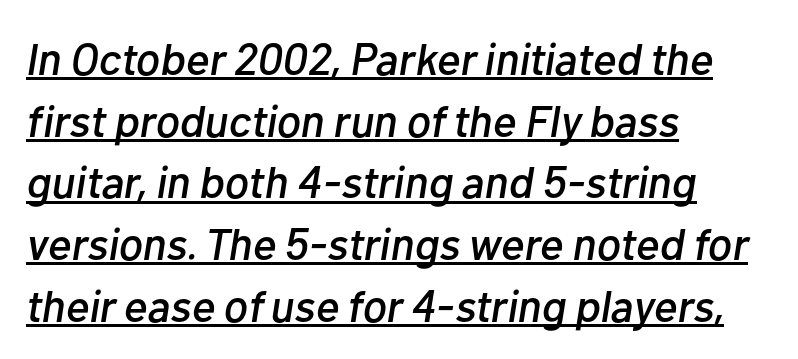
The image shows 45 px text type, italic (leaning right); set left-aligned, normal line spacing (1.37x), normal letter spacing, underlined; low stroke contrast and a medium x-height.
